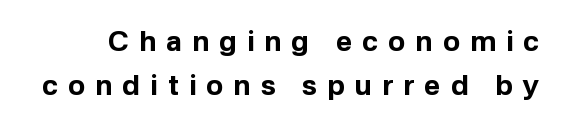
Each letter's strokes conclude bluntly, with no projecting serifs. The area under the type is left untouched. Think of a printed novel: that variable character pitch is what you see here. Characters follow at a spacing far wider than the type designer built in.
